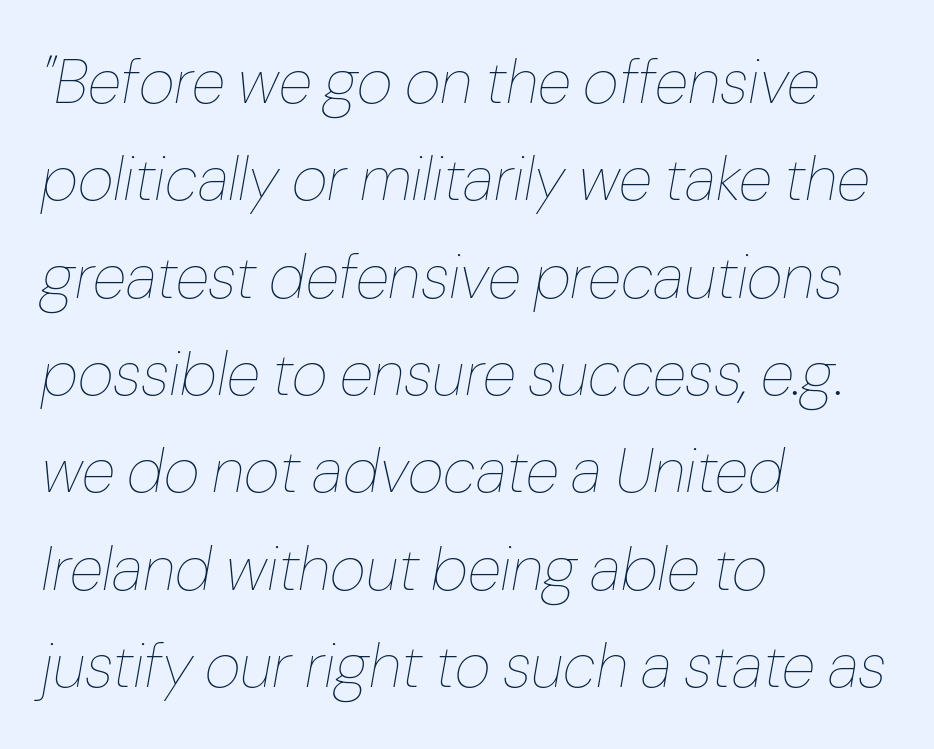
The image shows 62 px thin type, italic (leaning right); set left-aligned, normal line spacing (1.57x), normal letter spacing, not underlined; low stroke contrast and a medium x-height.
